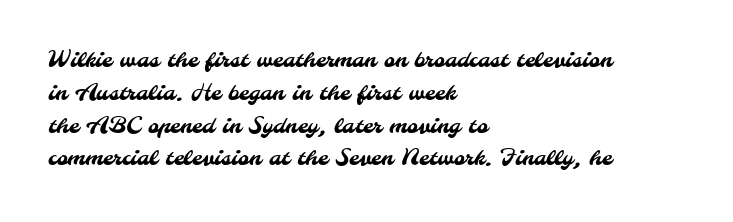
Q: Is the text underlined? A: No.
Q: How is the paragraph aligned? A: Left-aligned.
Q: Is the spacing between letters normal or unusually wide? A: Normal.
Q: Is the spacing between lines tight, normal or loose? A: Normal.
